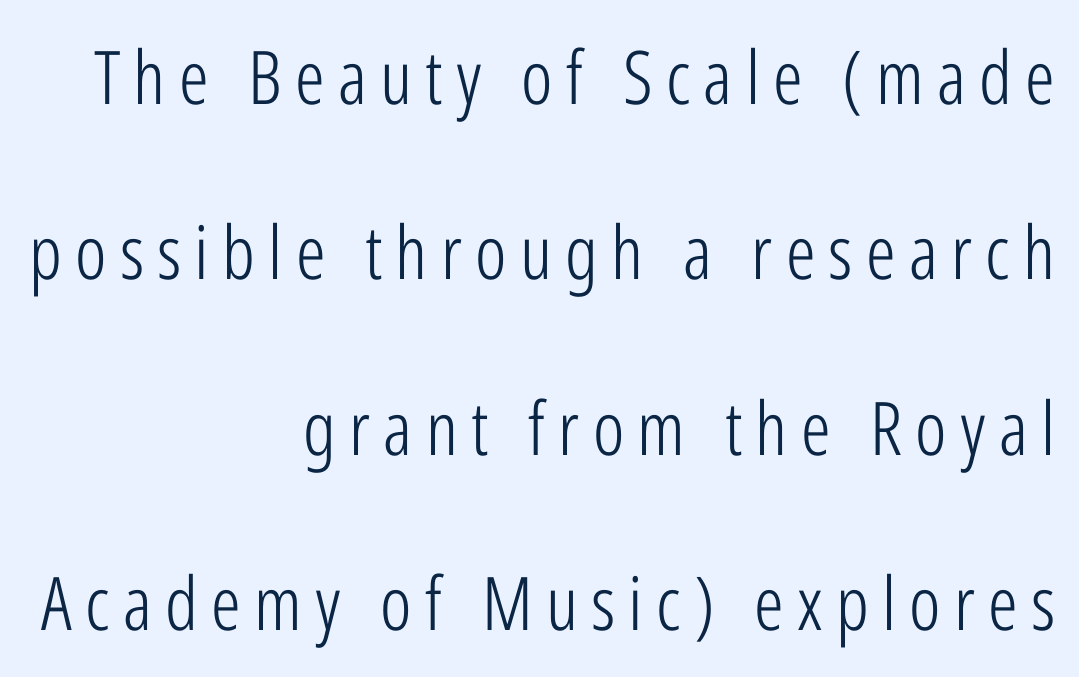
The image shows 74 px light, condensed sans-serif type, upright; set right-aligned, loose line spacing (2.37x), not underlined; low stroke contrast and a medium x-height.
